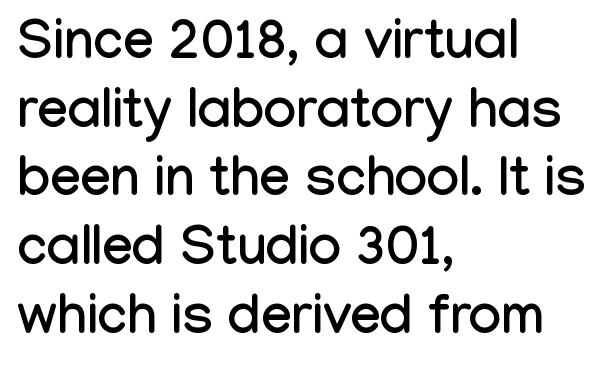
The image shows 55 px condensed sans-serif type, upright; set left-aligned, normal line spacing (1.25x), normal letter spacing, not underlined; low stroke contrast and a medium x-height.
